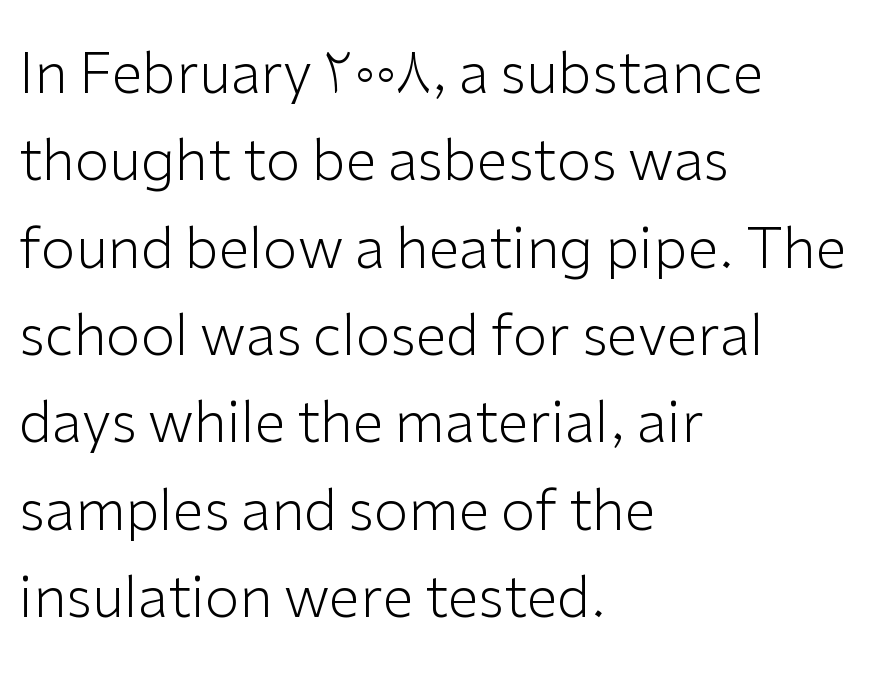
The image shows 56 px light sans-serif type, upright; set left-aligned, normal line spacing (1.56x), normal letter spacing, not underlined; low stroke contrast and a medium x-height.
